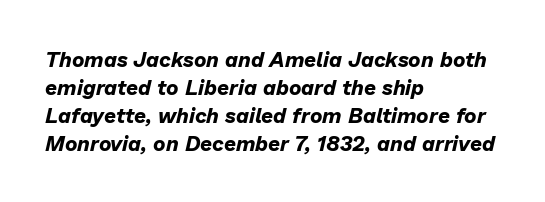
Q: Is the text bold? A: Yes.
Q: Is the text italic (slanted)? A: Yes, it leans right by about 13 degrees.
Q: Is the text underlined? A: No.
Q: How is the paragraph aligned? A: Left-aligned.
Q: Is the spacing between letters normal or unusually wide? A: Normal.
Q: Is the spacing between lines tight, normal or loose? A: Normal.
